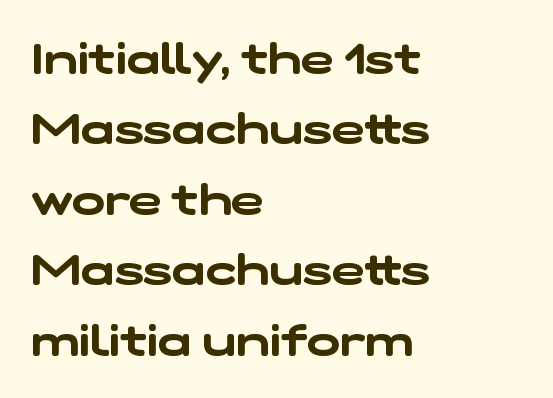
The image shows 44 px wide sans-serif type; set left-aligned, normal line spacing (1.6x), normal letter spacing, not underlined; low stroke contrast and a medium x-height.
